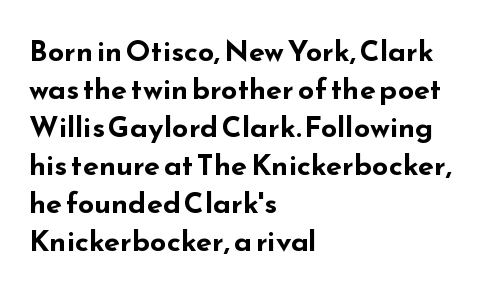
Standard letterfit; no display-style spreading of the glyphs. Proportional: the letters do not fall into vertical columns. Summary of weight: heavy, a full bold. Ordinary non-slanted type is in use. Underlining? Definitely not there.
